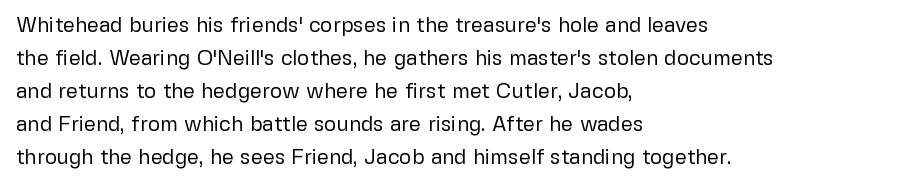
The image shows 21 px text type, upright; set left-aligned, normal line spacing (1.57x), normal letter spacing, not underlined.
